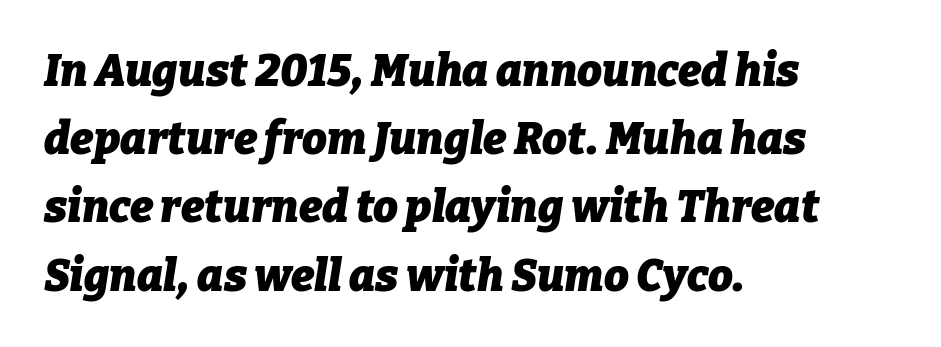
{"italic": "yes", "lean": "right", "slant_degrees": 9, "bold": "yes", "weight": "heavy", "width": "normal", "stroke_contrast": "low", "x_height": "medium", "monospaced": "no", "underline": "no", "align": "left", "line_spacing": "normal", "line_spacing_ratio": 1.55, "letter_spacing": "normal", "letter_spacing_em": 0.0, "glyph_px": 44}
